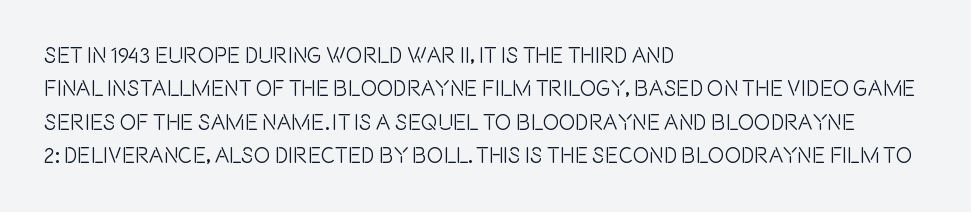
The image shows 22 px text type, upright; set left-aligned, normal line spacing (1.52x), normal letter spacing, not underlined.
